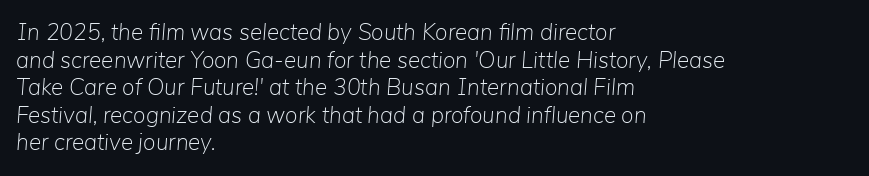
These glyphs show unthickened strokes, regular width or finer. The type is set solid horizontally, with unmodified tracking. The passage is arranged the way most books set body copy — flush left. The words here are not underlined.
